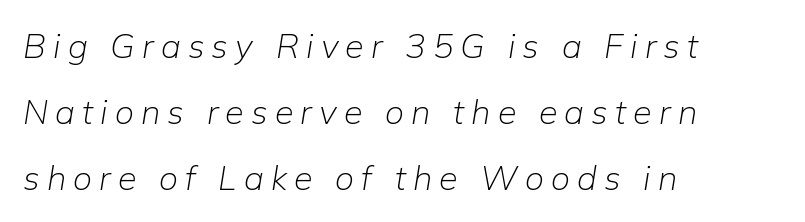
In terms of posture, this sample is oblique. A typesetter would call this proportional, since set widths differ per character. Horizontally, the lines are justified to the leading edge only. Has an underline been added? It has not. A quiet, ordinary-to-light weight characterises the typeface.
